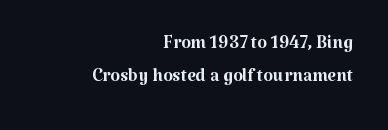
{"italic": "no", "bold": "no", "underline": "no", "align": "right", "line_spacing": "normal", "line_spacing_ratio": 1.34, "letter_spacing": "normal", "letter_spacing_em": 0.0, "glyph_px": 25}
